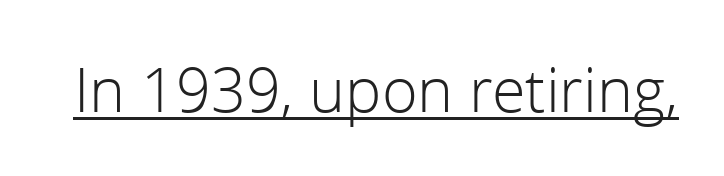
{"serif": "no", "italic": "no", "bold": "no", "weight": "light", "width": "normal", "x_height": "medium", "monospaced": "no", "underline": "yes", "letter_spacing": "normal", "letter_spacing_em": 0.0, "glyph_px": 61}
